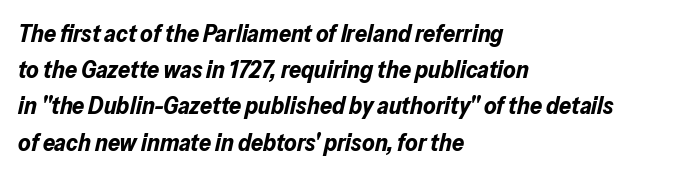
Rendered with sloped, italic letterforms. The rag falls on the right side of this text block. Has an underline been added? It has not. Every letter is thick-stroked: bold, no question.
